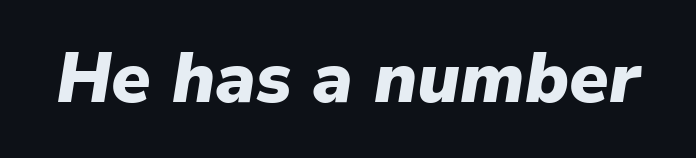
{"italic": "yes", "lean": "right", "slant_degrees": 9, "bold": "yes", "weight": "heavy", "width": "normal", "stroke_contrast": "low", "x_height": "medium", "monospaced": "no", "underline": "no", "letter_spacing": "normal", "letter_spacing_em": 0.0, "glyph_px": 70}
